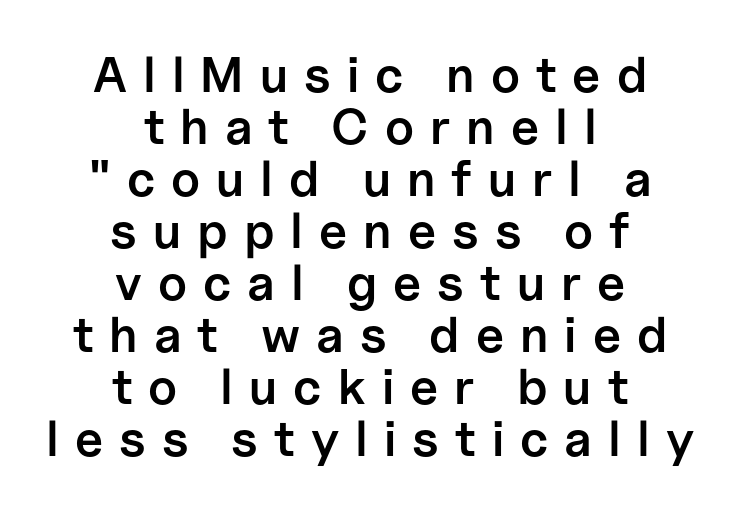
The image shows 50 px semibold sans-serif type, upright; set centered, tight line spacing (1.04x), unusually wide letter spacing (+0.32 em), not underlined; low stroke contrast and a medium x-height.
